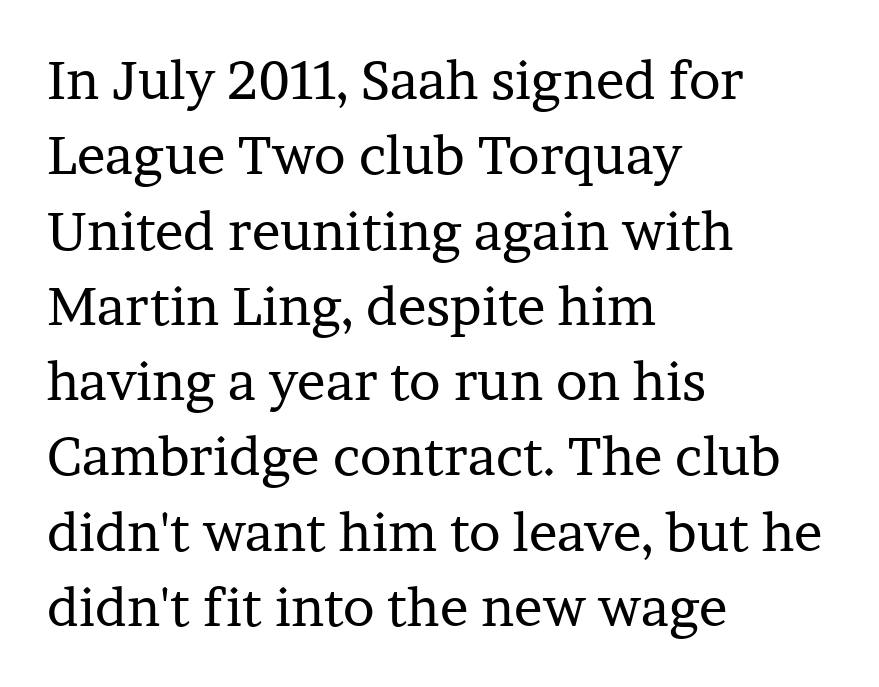
{"serif": "yes", "italic": "no", "bold": "no", "weight": "regular", "width": "normal", "stroke_contrast": "low", "x_height": "medium", "monospaced": "no", "underline": "no", "align": "left", "line_spacing": "normal", "line_spacing_ratio": 1.42, "letter_spacing": "normal", "letter_spacing_em": 0.0, "glyph_px": 53}
